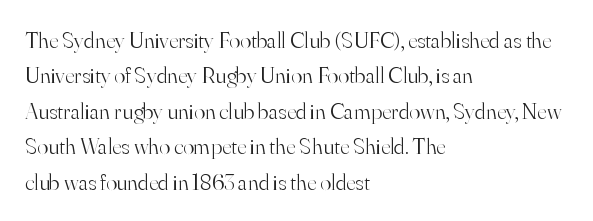
The image shows 23 px text type, upright; set left-aligned, normal line spacing (1.54x), normal letter spacing, not underlined.
